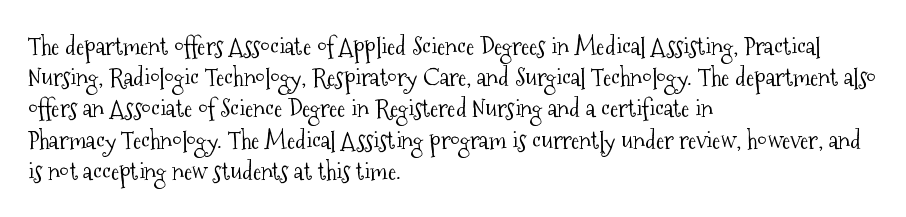
Spacing between characters is what you'd get straight out of the box. Ordinary non-slanted type is in use. The compositor pushed each line to the left boundary. Rows of type keep a routine distance in the vertical direction.
